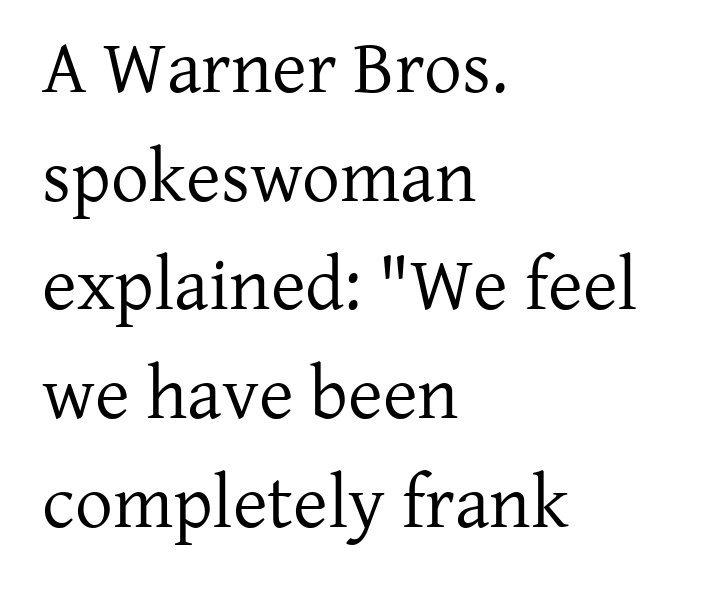
Notice how descenders clear the ascenders below comfortably — that's standard leading. Check the space under the baseline: it is left empty. You could call the tracking neutral — neither tight nor loose. This reads as an unemphasized weight, regular at the heaviest. The specimen reads as upright at a glance.
